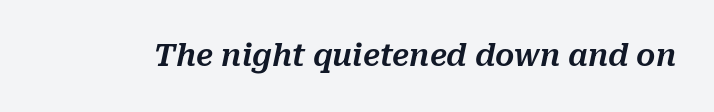
Q: Is the text italic (slanted)? A: Yes, it leans right by about 10 degrees.
Q: Is the text underlined? A: No.
Q: Is the spacing between letters normal or unusually wide? A: Normal.
Q: Width (condensed, normal, or wide)? A: Normal.
Q: Stroke contrast? A: Medium.
Q: x-height? A: Medium.
Q: Monospaced? A: No.
